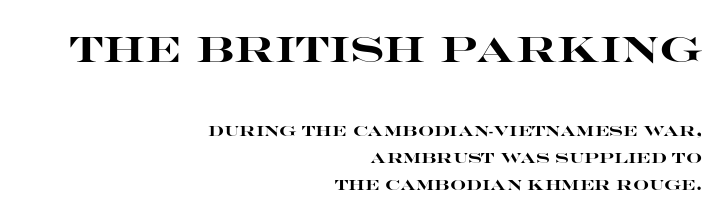
Q: Is the text bold? A: Yes.
Q: Is the text italic (slanted)? A: No, it is upright.
Q: Is the typeface a serif or a sans-serif typeface? A: Serif.
Q: Is the text underlined? A: No.
Q: How is the paragraph aligned? A: Right-aligned.
Q: Is the spacing between letters normal or unusually wide? A: Normal.
Q: Is the spacing between lines tight, normal or loose? A: Loose.
Q: Which block of text is set in a larger size, the first (top) or the second (bottom)? A: The first (top) one.
Q: Width (condensed, normal, or wide)? A: Wide.
Q: Stroke contrast? A: High.
Q: x-height? A: Large.
Q: Monospaced? A: No.
